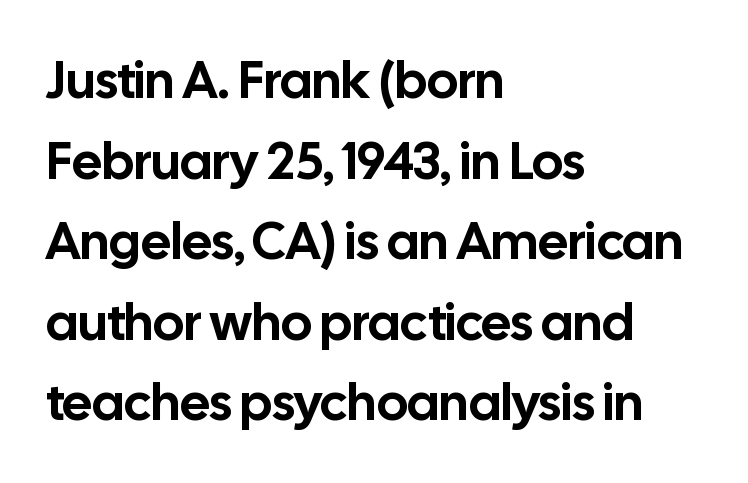
The text was rendered using a sans face with plain stroke endings. Is there much room between lines? A standard amount, neither cramped nor airy. The passage shown is typed in a proportional face where columns would drift. A typesetter would call this zero additional tracking. Descenders are the only things crossing below the line.
